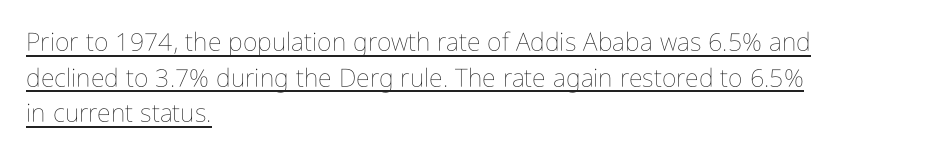
{"italic": "no", "bold": "no", "underline": "yes", "align": "left", "line_spacing": "normal", "line_spacing_ratio": 1.43, "letter_spacing": "normal", "letter_spacing_em": 0.0, "glyph_px": 25}
